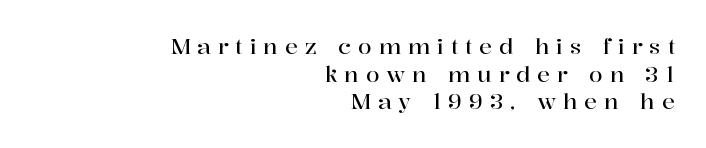
Every character sits straight up, as roman type does. Honestly, the row spacing looks completely unremarkable. These lines are set flush right with a ragged left edge. Nobody drew a line under any word here. These lines have a slow, spaced-out rhythm from letter to letter.
